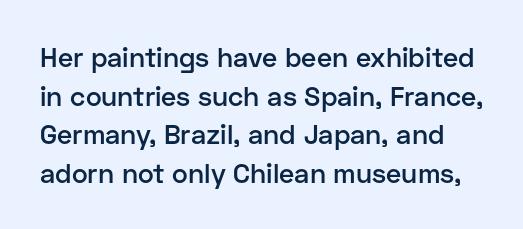
The image shows 27 px text type, upright; set normal line spacing (1.43x), normal letter spacing, not underlined.
